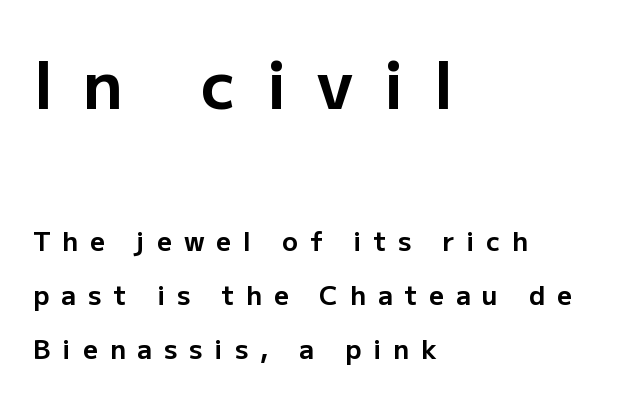
Q: Is the text bold? A: Yes.
Q: Is the text italic (slanted)? A: No, it is upright.
Q: Is the typeface a serif or a sans-serif typeface? A: Sans-serif.
Q: Is the text underlined? A: No.
Q: How is the paragraph aligned? A: Left-aligned.
Q: Is the spacing between letters normal or unusually wide? A: Unusually wide.
Q: Is the spacing between lines tight, normal or loose? A: Loose.
Q: Which block of text is set in a larger size, the first (top) or the second (bottom)? A: The first (top) one.
Q: Width (condensed, normal, or wide)? A: Normal.
Q: Stroke contrast? A: Low.
Q: x-height? A: Medium.
Q: Monospaced? A: No.
